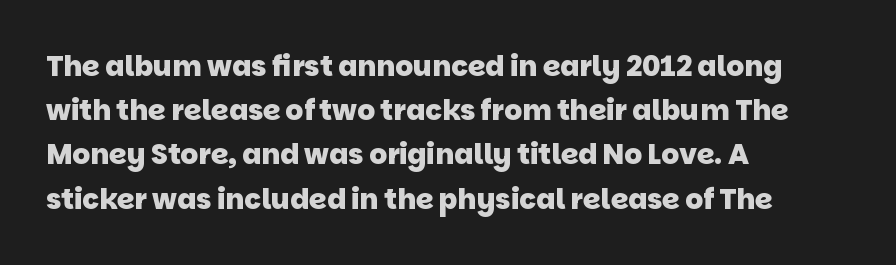
Letters rest on an invisible, unmarked baseline. Typographically, this falls in the sans-serif category. Horizontal bands of white between lines are of average thickness. Horizontal alignment here is leftward, the default for most running prose.
